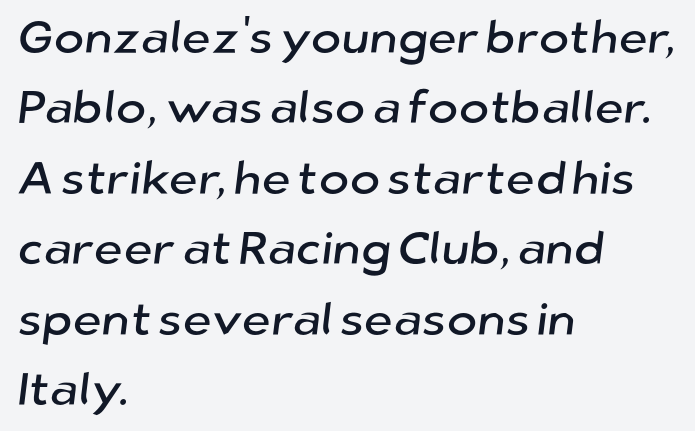
The image shows 46 px sans-serif type; set left-aligned, normal line spacing (1.53x), normal letter spacing, not underlined; low stroke contrast and a medium x-height.
